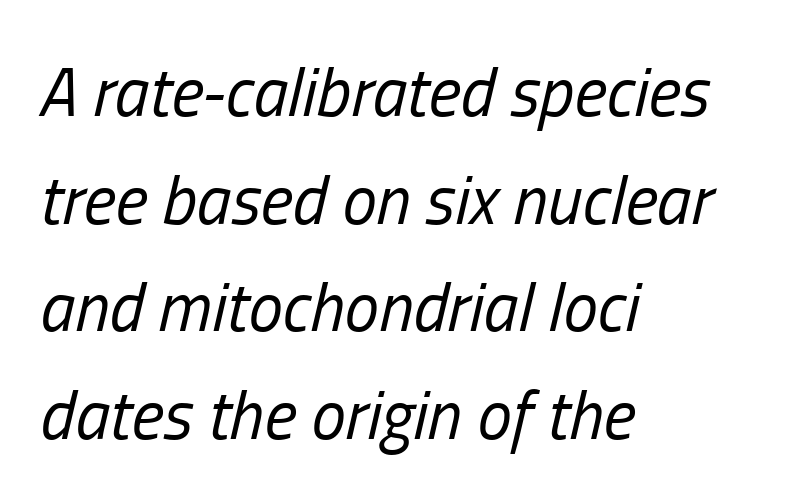
No heavy texture on the line: the type isn't bold. Evenly set lines give the paragraph a standard silhouette. A bare baseline throughout the passage. A typesetter would call this zero additional tracking. The ragged edge is on the right, which tells us the setting is flush left.
